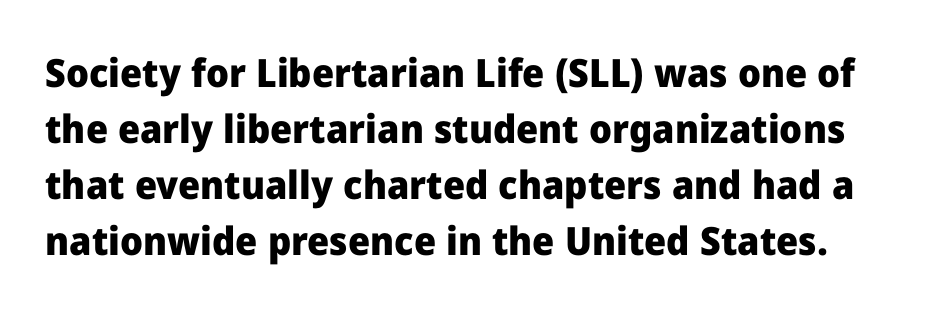
Q: Is the text bold? A: Yes.
Q: Is the text italic (slanted)? A: No, it is upright.
Q: Is the typeface a serif or a sans-serif typeface? A: Sans-serif.
Q: Is the text underlined? A: No.
Q: Is the spacing between letters normal or unusually wide? A: Normal.
Q: Is the spacing between lines tight, normal or loose? A: Normal.
Q: Width (condensed, normal, or wide)? A: Normal.
Q: Stroke contrast? A: Low.
Q: x-height? A: Medium.
Q: Monospaced? A: No.
